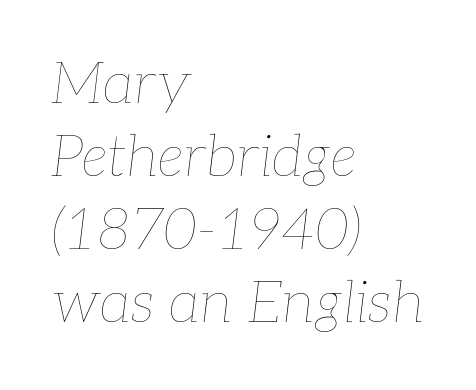
The image shows 57 px thin type, italic (leaning right); set left-aligned, normal line spacing (1.28x), normal letter spacing, not underlined; low stroke contrast and a medium x-height.
